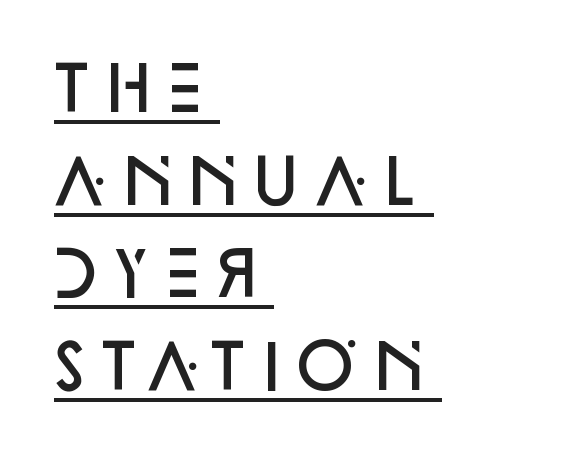
The image shows 61 px semibold sans-serif type, upright; set left-aligned, normal line spacing (1.52x), normal letter spacing, underlined; low stroke contrast and a large x-height.
